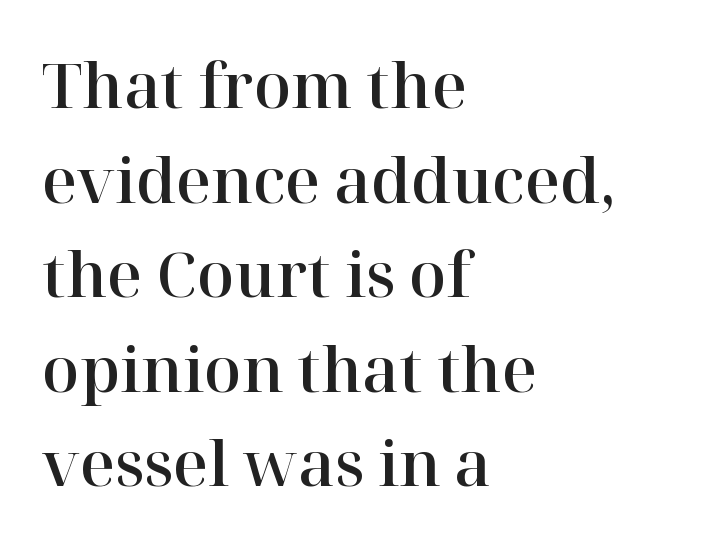
The image shows 61 px serif type, upright; set left-aligned, normal line spacing (1.55x), normal letter spacing, not underlined; high stroke contrast and a medium x-height.
